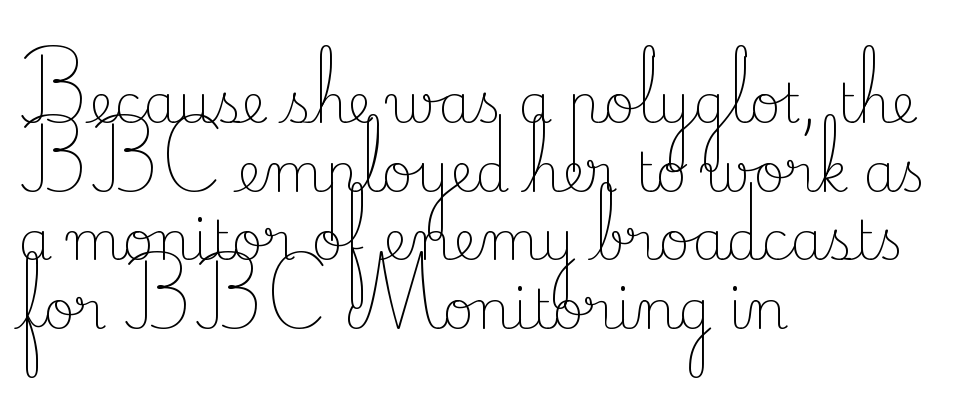
Q: Is the text bold? A: No.
Q: Is the text italic (slanted)? A: No, it is upright.
Q: Is the typeface a serif or a sans-serif typeface? A: Serif.
Q: Is the text underlined? A: No.
Q: How is the paragraph aligned? A: Left-aligned.
Q: Is the spacing between letters normal or unusually wide? A: Normal.
Q: Is the spacing between lines tight, normal or loose? A: Normal.
Q: Width (condensed, normal, or wide)? A: Normal.
Q: Stroke contrast? A: Low.
Q: x-height? A: Small.
Q: Monospaced? A: No.
